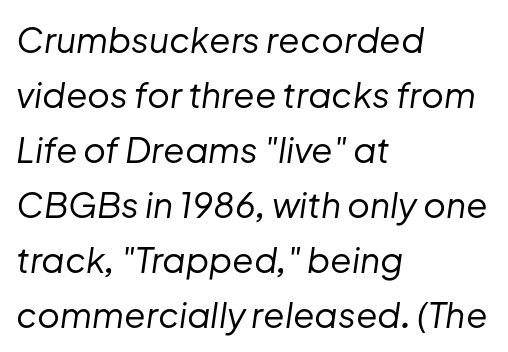
The image shows 35 px regular-weight type, italic (leaning right); set left-aligned, normal line spacing (1.57x), normal letter spacing, not underlined; low stroke contrast and a medium x-height.
